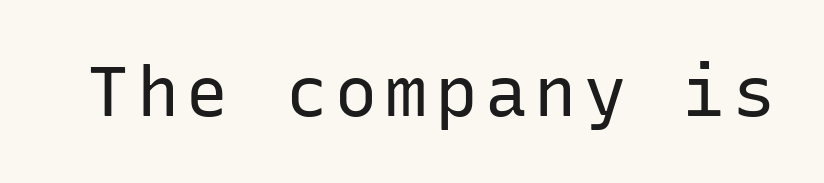
Q: Is the text bold? A: No.
Q: Is the text italic (slanted)? A: No, it is upright.
Q: Is the typeface a serif or a sans-serif typeface? A: Sans-serif.
Q: Is the text underlined? A: No.
Q: Width (condensed, normal, or wide)? A: Normal.
Q: Stroke contrast? A: Low.
Q: x-height? A: Medium.
Q: Monospaced? A: Yes.
